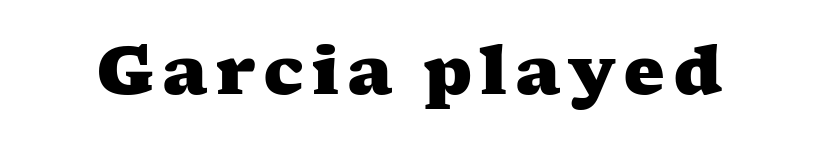
Heavy-handed strokes throughout: this text is bold. Serif or sans? Serif — the stroke terminals have little feet. Bare-footed words on every line. These lines are rendered in a variable-pitch font.
